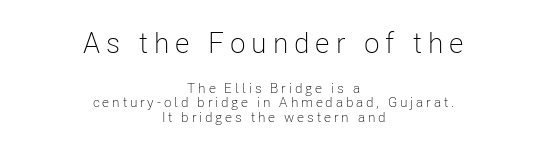
The image shows 29 px light, condensed sans-serif type, upright; set centered, tight line spacing (1.05x), unusually wide letter spacing (+0.2 em), not underlined; the first (top) block is 2.07x larger; low stroke contrast and a medium x-height.
